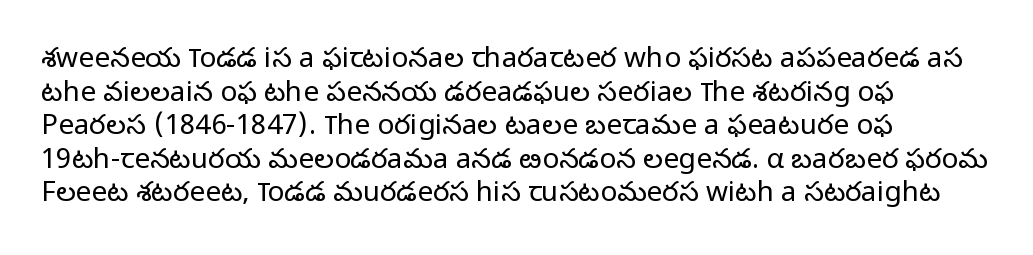
Check where the strokes stop: nothing finishes them off — pure sans. Honestly, the letter spacing is just normal — you wouldn't notice it. Just letters on the line, the space beneath them empty. You could not count columns in this text — the font is proportionally spaced. A student would call this left alignment; a typographer would say flush left, rag right. You can tell it's not italic because the verticals are truly vertical.
